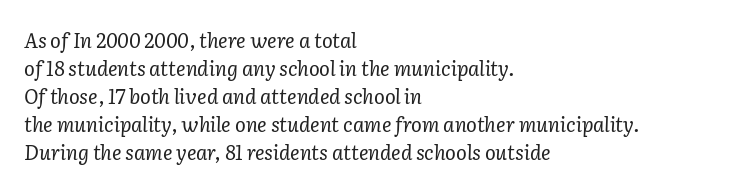
The image shows 20 px text type, italic (leaning right); set left-aligned, normal line spacing (1.4x), normal letter spacing, not underlined.
